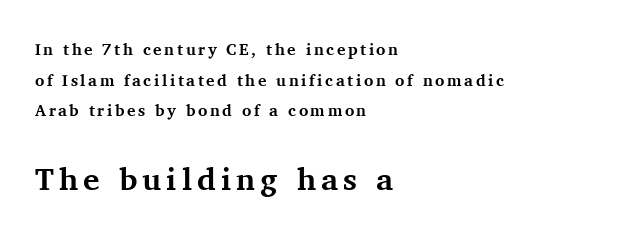
The image shows 31 px bold serif type, upright; set left-aligned, loose line spacing (1.92x), not underlined; the second (bottom) block is 1.94x larger; medium stroke contrast and a medium x-height.
